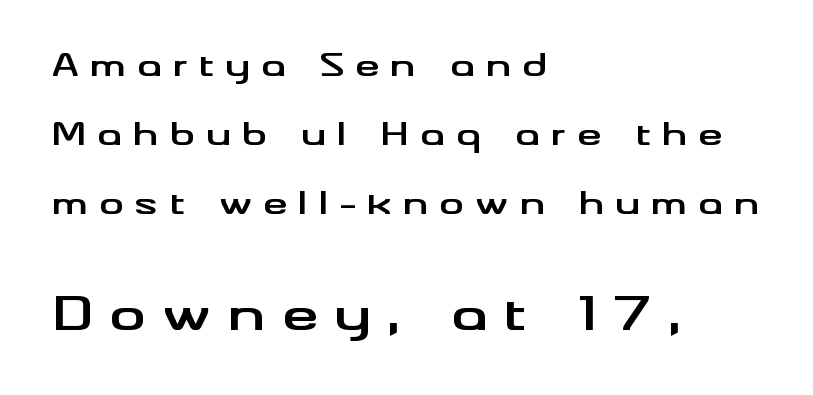
A typesetter would call this proportional, since set widths differ per character. Heavy, bold letterforms. The following chunk of copy outweighs the initial chunk in type size. Students, note that the glyphs here are deliberately spaced far apart.
